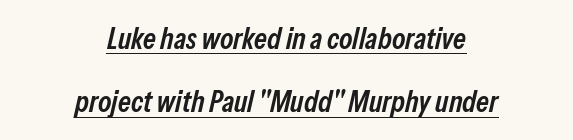
{"italic": "yes", "lean": "right", "slant_degrees": 13, "bold": "semi", "weight": "semibold", "width": "condensed", "stroke_contrast": "low", "x_height": "medium", "monospaced": "no", "underline": "yes", "align": "center", "line_spacing": "loose", "line_spacing_ratio": 2.11, "letter_spacing": "normal", "letter_spacing_em": 0.0, "glyph_px": 30}
